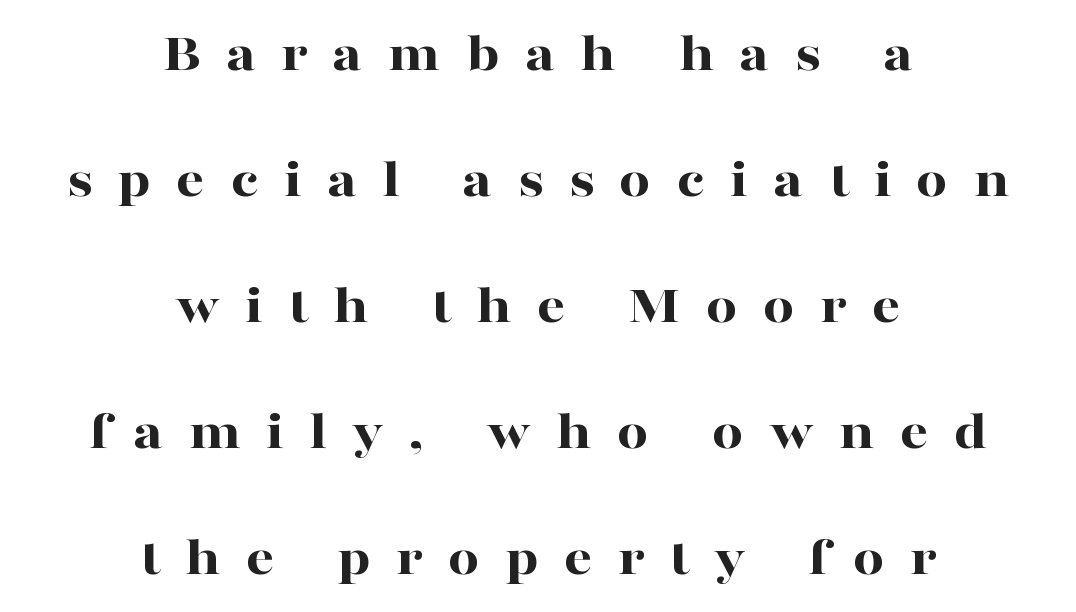
The passage shown is typed in a proportional face where columns would drift. Vertically, the passage feels expansive, rows floating well apart. Nobody drew a line under any word here. Observe the wide spacing: letters keep a clear distance from each other.
